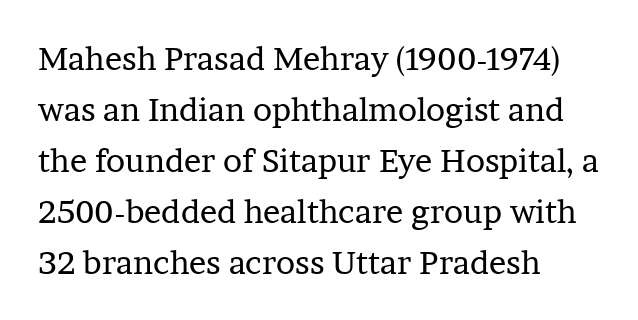
{"serif": "yes", "italic": "no", "bold": "no", "weight": "regular", "width": "normal", "stroke_contrast": "low", "x_height": "medium", "monospaced": "no", "underline": "no", "align": "left", "line_spacing": "normal", "line_spacing_ratio": 1.59, "letter_spacing": "normal", "letter_spacing_em": 0.0, "glyph_px": 32}
